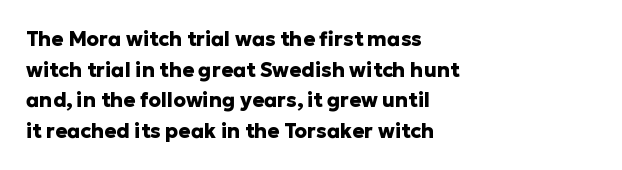
The image shows 20 px bold type, upright; set left-aligned, normal line spacing (1.53x), normal letter spacing, not underlined.
